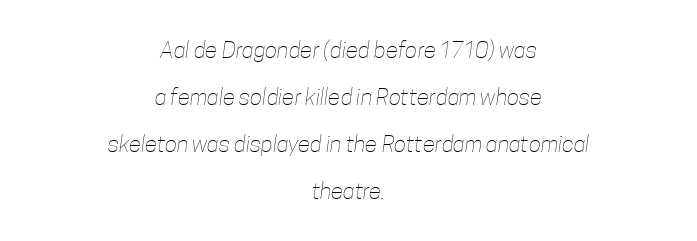
Words appear dense and cohesive because spacing is normal. Letters rest on an invisible, unmarked baseline. Neither beginnings nor endings align; midpoints do. These glyphs show unthickened strokes, regular width or finer. Is there much room between lines? Yes — plenty of vertical air separates them.
